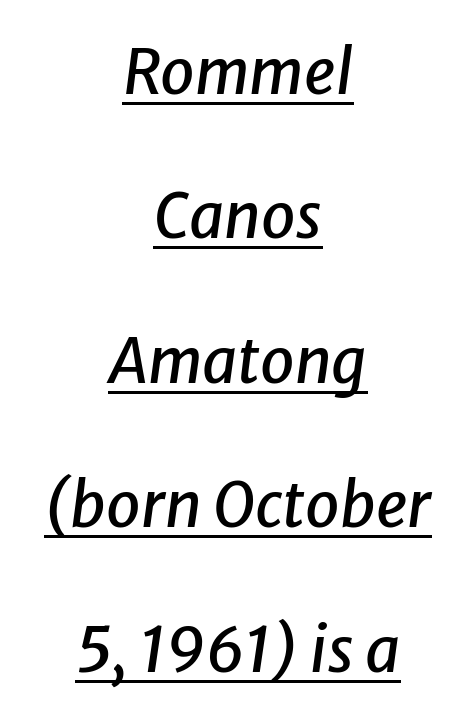
Q: Is the text italic (slanted)? A: Yes, it leans right by about 8 degrees.
Q: Is the text underlined? A: Yes.
Q: How is the paragraph aligned? A: Centered.
Q: Is the spacing between letters normal or unusually wide? A: Normal.
Q: Is the spacing between lines tight, normal or loose? A: Loose.
Q: Width (condensed, normal, or wide)? A: Normal.
Q: Stroke contrast? A: Low.
Q: x-height? A: Medium.
Q: Monospaced? A: No.
